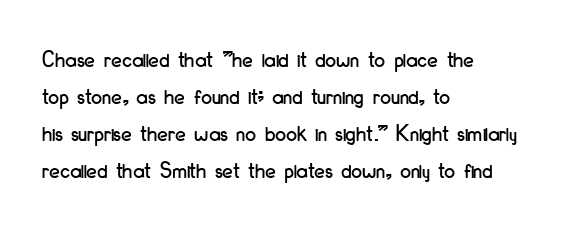
{"italic": "no", "underline": "no", "align": "left", "line_spacing": "normal", "line_spacing_ratio": 1.54, "letter_spacing": "normal", "letter_spacing_em": 0.0, "glyph_px": 24}
